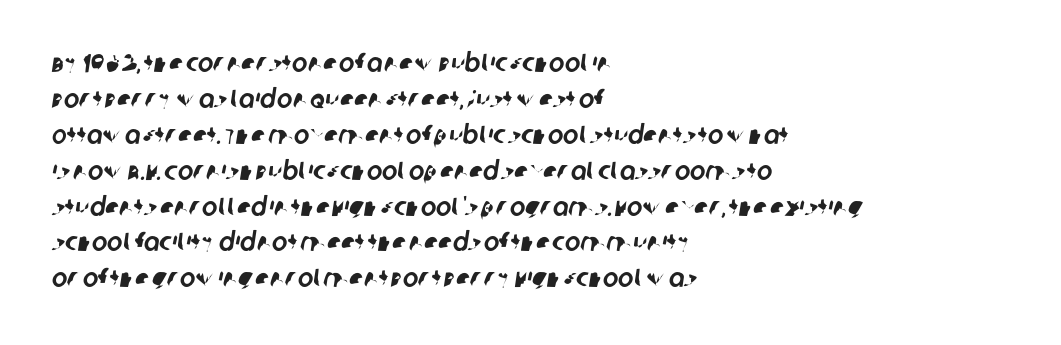
Bare-footed words on every line. Each new line begins a customary step beneath the previous one. Glyph-to-glyph distance matches everyday printed text. These lines are set flush left with a ragged right edge.
